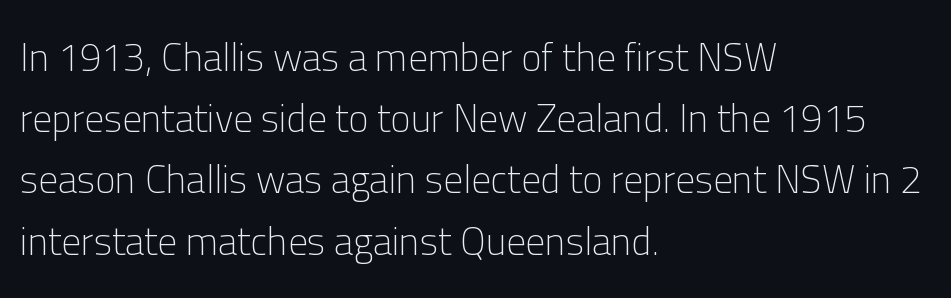
Reading down the column, the eye jumps a familiar distance to each next line. The typeface has the unassuming heft of standard copy or less. Bare-footed words on every line. These lines keep a tight, regular rhythm from letter to letter. You can tell it's not italic because the verticals are truly vertical. Line beginnings align vertically; line endings do not.
